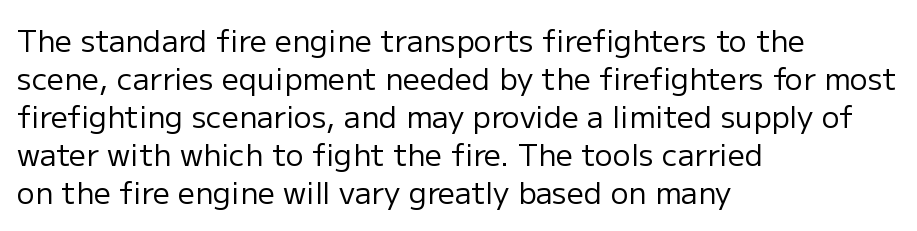
Stems and bowls with no extra thickness — not bold. You could call the tracking neutral — neither tight nor loose. Is this a fixed-width face? No — the glyphs have proportional, varying widths. The font family rendered here belongs to the sans-serif group.
